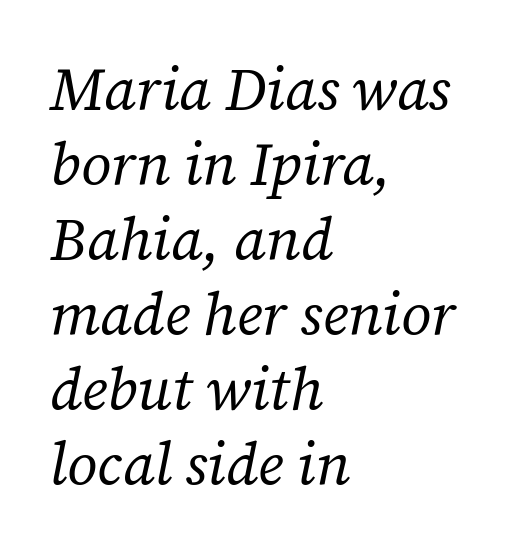
The image shows 59 px regular-weight serif type, italic (leaning right); set left-aligned, normal line spacing (1.27x), normal letter spacing, not underlined; low stroke contrast and a medium x-height.
